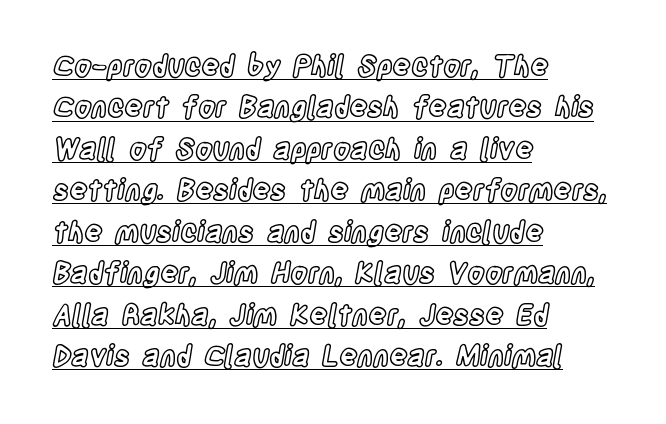
{"width": "condensed", "x_height": "large", "monospaced": "no", "underline": "yes", "align": "left", "line_spacing": "normal", "line_spacing_ratio": 1.48, "letter_spacing": "normal", "letter_spacing_em": 0.0, "glyph_px": 28}
